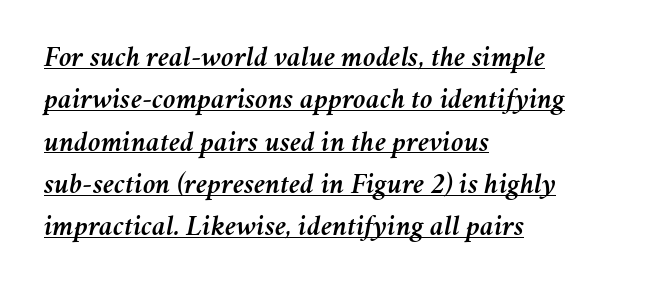
You could not count columns in this text — the font is proportionally spaced. Vertical spacing — default. The gaps between neighbouring characters are ordinary and unremarkable. Has an underline been added? It has.
